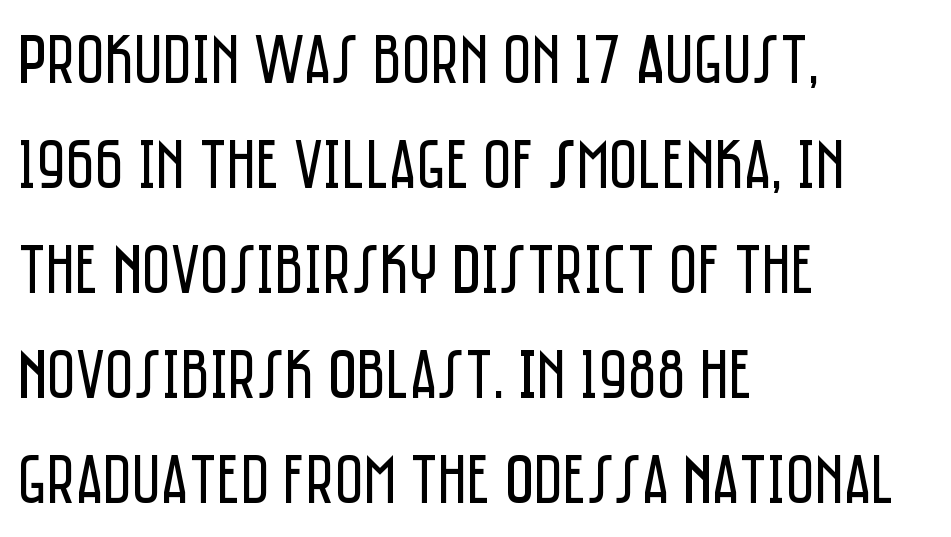
It's the straight-up-and-down kind of type. Clear beneath every line of the passage. The typeface chosen for these lines omits serifs. Tracking here is standard; glyphs follow each other at the usual distance. Varying glyph widths throughout — classic text-font behaviour. Baseline-to-baseline distance is the conventional proportion of letter height.
